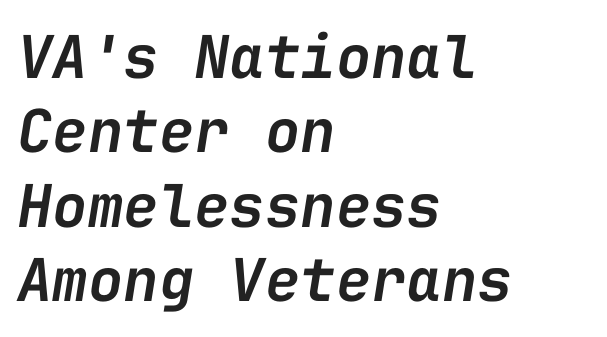
The image shows 59 px semibold type, italic (leaning right), monospaced; set left-aligned, normal line spacing (1.26x), normal letter spacing, not underlined; low stroke contrast and a medium x-height.
